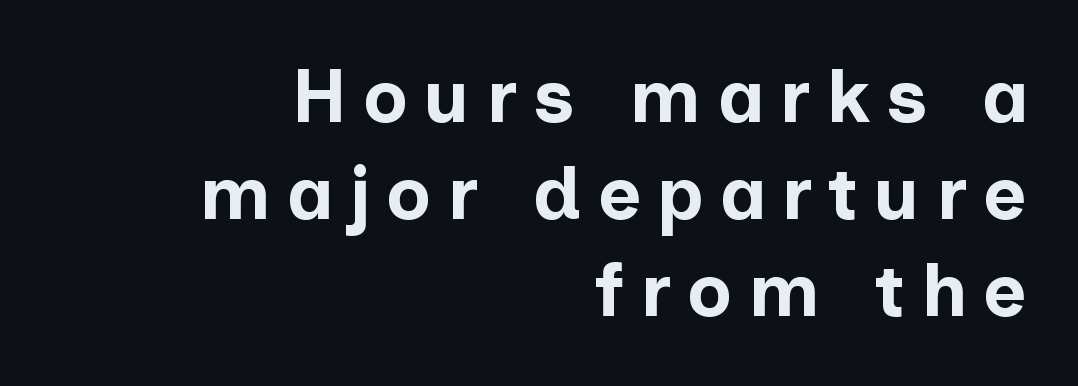
You can tell from the bare stems that sans-serif type was used. Strong, thick strokes mark this as bold type. The vertical gap from one line to the next is medium. Alignment: flush right. Here the designer chose a conventional face with non-uniform glyph widths.
